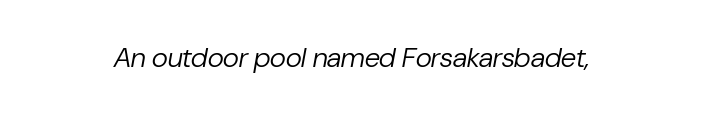
The image shows 28 px regular-weight type, italic (leaning right); set normal letter spacing, not underlined; low stroke contrast and a medium x-height.
